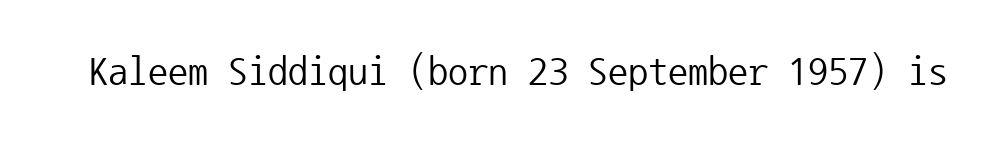
The image shows 40 px regular-weight sans-serif type, upright, monospaced; set normal letter spacing, not underlined; low stroke contrast and a medium x-height.
